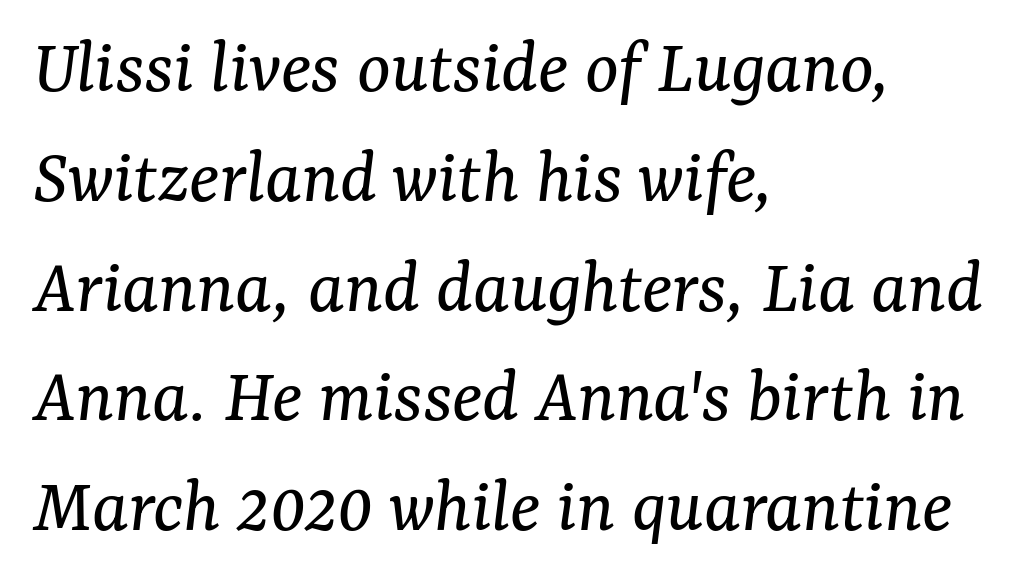
Q: Is the text bold? A: No.
Q: Is the text italic (slanted)? A: Yes, it leans right by about 7 degrees.
Q: Is the typeface a serif or a sans-serif typeface? A: Serif.
Q: Is the text underlined? A: No.
Q: How is the paragraph aligned? A: Left-aligned.
Q: Is the spacing between letters normal or unusually wide? A: Normal.
Q: Is the spacing between lines tight, normal or loose? A: Normal.
Q: Width (condensed, normal, or wide)? A: Normal.
Q: Stroke contrast? A: Medium.
Q: x-height? A: Medium.
Q: Monospaced? A: No.
